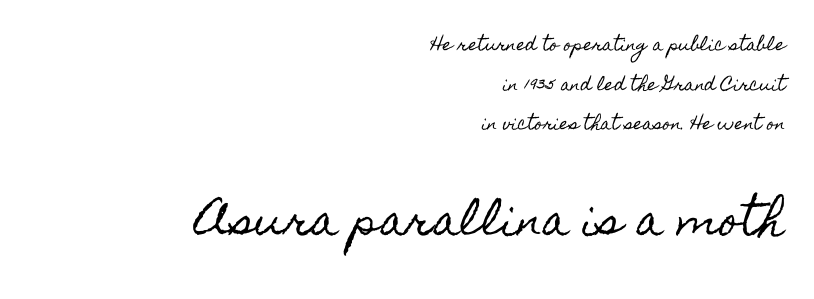
Q: Is the text italic (slanted)? A: Yes.
Q: Is the text underlined? A: No.
Q: How is the paragraph aligned? A: Right-aligned.
Q: Is the spacing between letters normal or unusually wide? A: Normal.
Q: Is the spacing between lines tight, normal or loose? A: Loose.
Q: Which block of text is set in a larger size, the first (top) or the second (bottom)? A: The second (bottom) one.
Q: Width (condensed, normal, or wide)? A: Condensed.
Q: x-height? A: Small.
Q: Monospaced? A: No.
